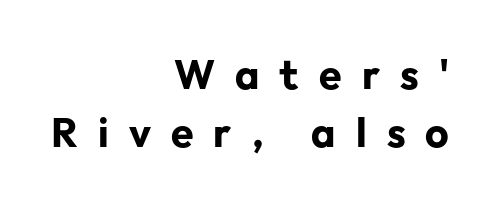
{"serif": "no", "italic": "no", "bold": "yes", "weight": "bold", "width": "normal", "stroke_contrast": "low", "x_height": "medium", "monospaced": "no", "underline": "no", "align": "right", "line_spacing": "normal", "line_spacing_ratio": 1.42, "letter_spacing": "wide", "letter_spacing_em": 0.49, "glyph_px": 41}
